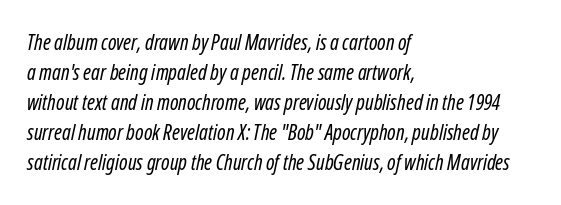
The image shows 21 px text type, italic (leaning right); set left-aligned, normal line spacing (1.43x), normal letter spacing, not underlined.
